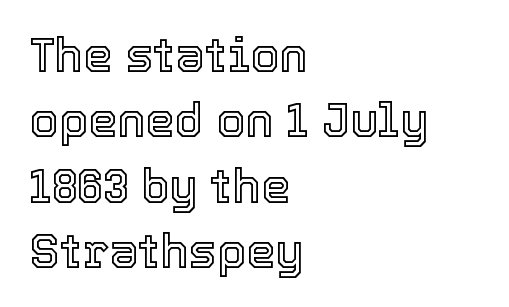
Every row of glyphs begins at an identical x-position on the left. In terms of letterspacing, this is plain default setting. Think of a printed novel: that variable character pitch is what you see here. The strip under each line holds only bare page.
